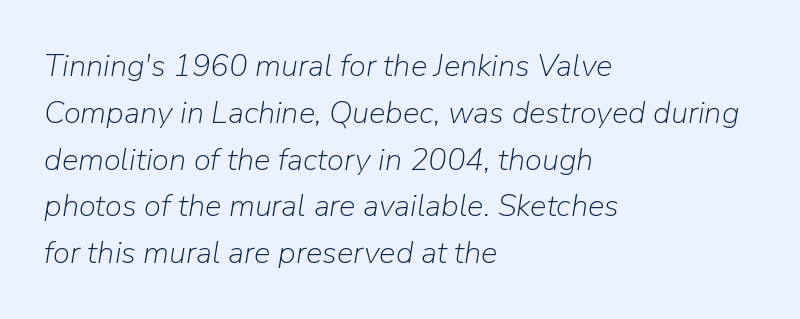
{"italic": "yes", "lean": "right", "slant_degrees": 9, "bold": "no", "weight": "light", "width": "normal", "stroke_contrast": "low", "x_height": "medium", "monospaced": "no", "underline": "no", "align": "left", "line_spacing": "normal", "line_spacing_ratio": 1.51, "letter_spacing": "normal", "letter_spacing_em": 0.0, "glyph_px": 31}
